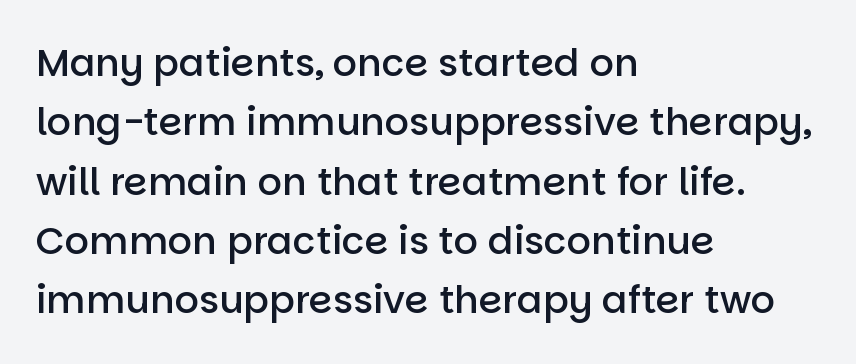
The image shows 38 px semibold sans-serif type, upright; set left-aligned, normal line spacing (1.56x), normal letter spacing, not underlined; low stroke contrast and a large x-height.
